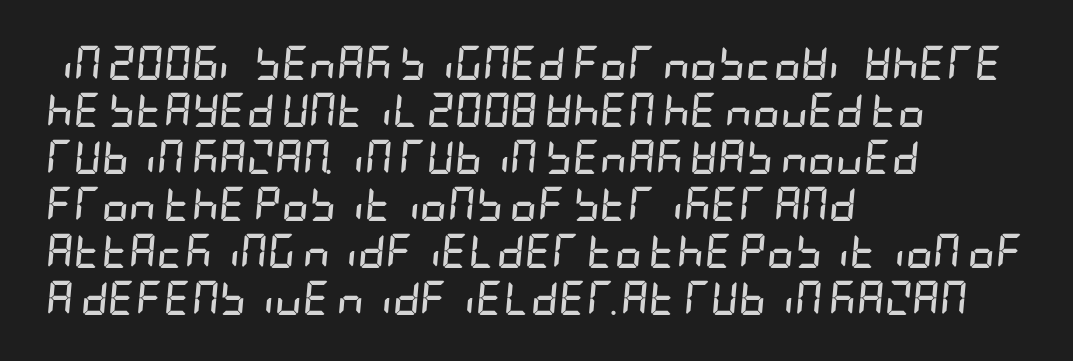
{"italic": "yes", "lean": "right", "slant_degrees": 5, "bold": "yes", "weight": "semibold", "width": "condensed", "stroke_contrast": "low", "x_height": "large", "underline": "no", "align": "left", "line_spacing": "normal", "line_spacing_ratio": 1.38, "letter_spacing": "normal", "letter_spacing_em": 0.0, "glyph_px": 34}
